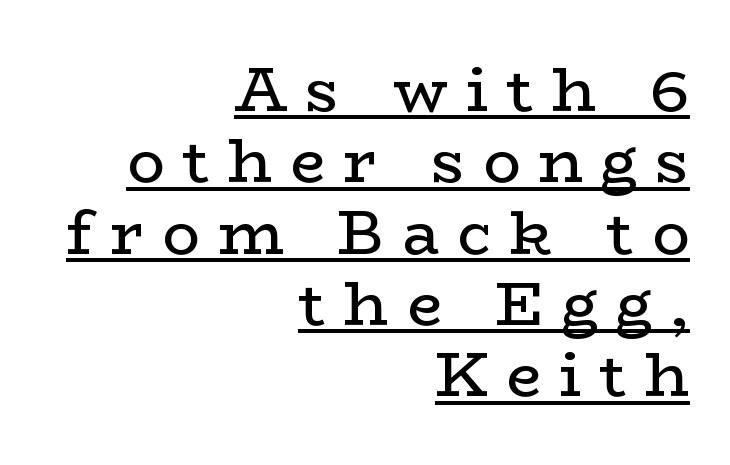
Compared with typical paragraphs, the rows here are closer together. The glyphs are accompanied by a horizontal stroke just below them. The rendering uses natural spacing where letterforms have individual widths. Horizontally, the lines are justified to the trailing edge only. Quick note: not italic, upright.
